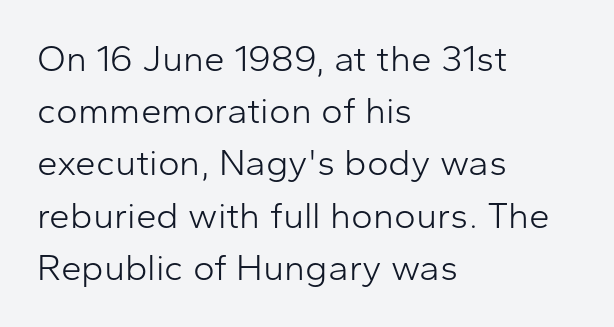
The image shows 37 px light sans-serif type, upright; set left-aligned, normal line spacing (1.41x), normal letter spacing, not underlined; low stroke contrast and a medium x-height.
